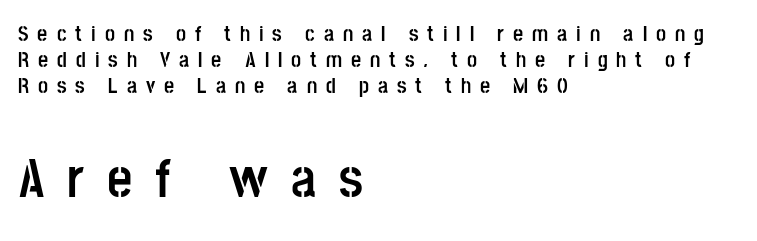
The image shows 55 px semibold, condensed sans-serif type, upright; set left-aligned, line spacing 1.18x, unusually wide letter spacing (+0.41 em), not underlined; the second (bottom) block is 2.5x larger; low stroke contrast and a large x-height.
